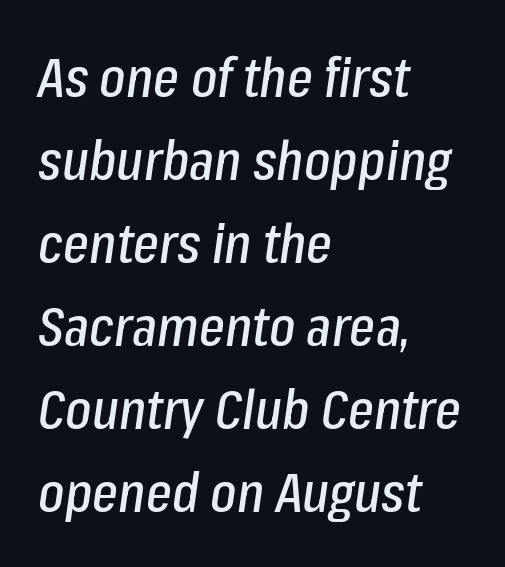
The image shows 55 px condensed type, italic (leaning right); set left-aligned, normal line spacing (1.51x), normal letter spacing, not underlined; low stroke contrast and a medium x-height.
